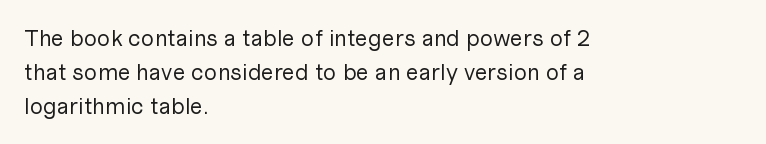
{"italic": "no", "bold": "no", "underline": "no", "align": "left", "line_spacing": "normal", "line_spacing_ratio": 1.47, "letter_spacing": "normal", "letter_spacing_em": 0.0, "glyph_px": 23}
